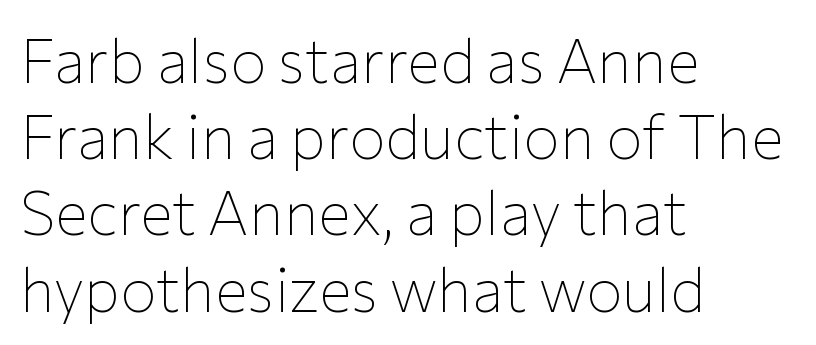
Q: Is the text bold? A: No.
Q: Is the text italic (slanted)? A: No, it is upright.
Q: Is the typeface a serif or a sans-serif typeface? A: Sans-serif.
Q: Is the text underlined? A: No.
Q: How is the paragraph aligned? A: Left-aligned.
Q: Is the spacing between letters normal or unusually wide? A: Normal.
Q: Is the spacing between lines tight, normal or loose? A: Normal.
Q: Width (condensed, normal, or wide)? A: Normal.
Q: Stroke contrast? A: Low.
Q: x-height? A: Medium.
Q: Monospaced? A: No.
